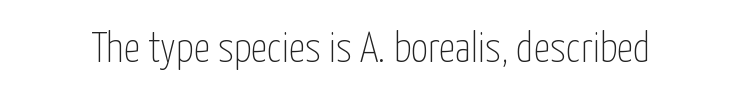
The image shows 42 px thin, condensed sans-serif type, upright; set normal letter spacing, not underlined; low stroke contrast and a medium x-height.
